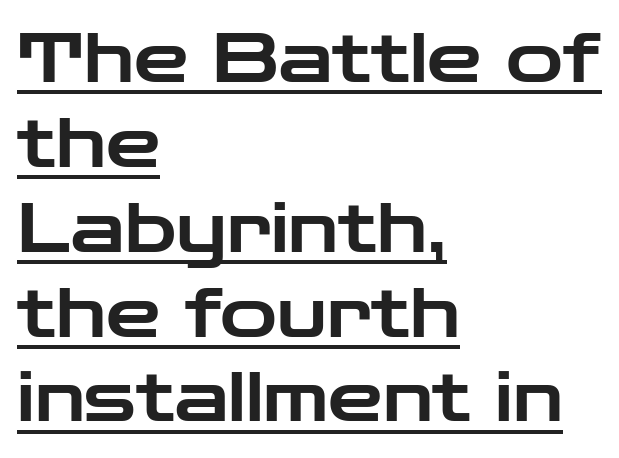
Q: Is the text italic (slanted)? A: No, it is upright.
Q: Is the typeface a serif or a sans-serif typeface? A: Sans-serif.
Q: Is the text underlined? A: Yes.
Q: How is the paragraph aligned? A: Left-aligned.
Q: Is the spacing between letters normal or unusually wide? A: Normal.
Q: Width (condensed, normal, or wide)? A: Wide.
Q: Stroke contrast? A: Low.
Q: x-height? A: Medium.
Q: Monospaced? A: No.
